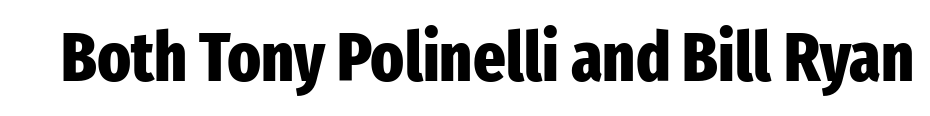
The image shows 69 px heavy, condensed sans-serif type, upright; set normal letter spacing, not underlined; low stroke contrast and a medium x-height.
